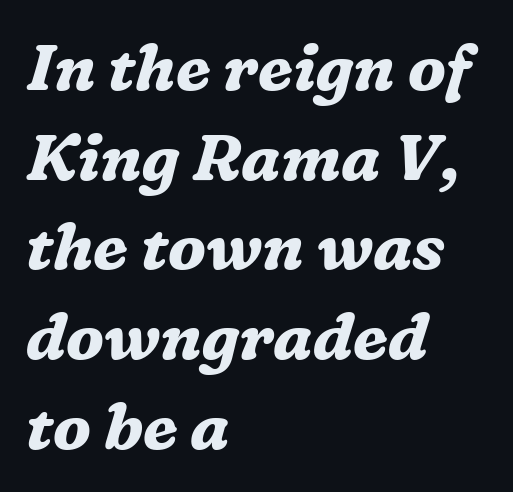
{"serif": "yes", "italic": "yes", "lean": "right", "slant_degrees": 16, "bold": "yes", "weight": "bold", "width": "normal", "stroke_contrast": "medium", "x_height": "medium", "monospaced": "no", "underline": "no", "align": "left", "line_spacing": "normal", "line_spacing_ratio": 1.38, "letter_spacing": "normal", "letter_spacing_em": 0.0, "glyph_px": 65}
